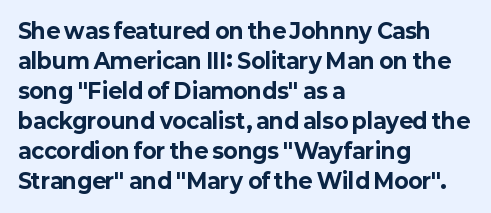
{"italic": "no", "bold": "yes", "underline": "no", "align": "left", "line_spacing": "normal", "line_spacing_ratio": 1.43, "letter_spacing": "normal", "letter_spacing_em": 0.0, "glyph_px": 21}
